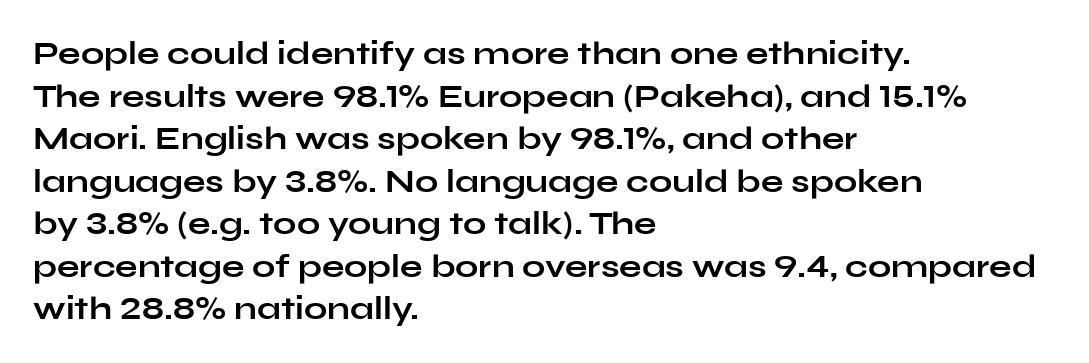
{"serif": "no", "italic": "no", "bold": "yes", "weight": "bold", "width": "wide", "stroke_contrast": "low", "x_height": "medium", "monospaced": "no", "underline": "no", "align": "left", "line_spacing": "normal", "line_spacing_ratio": 1.29, "letter_spacing": "normal", "letter_spacing_em": 0.0, "glyph_px": 33}
